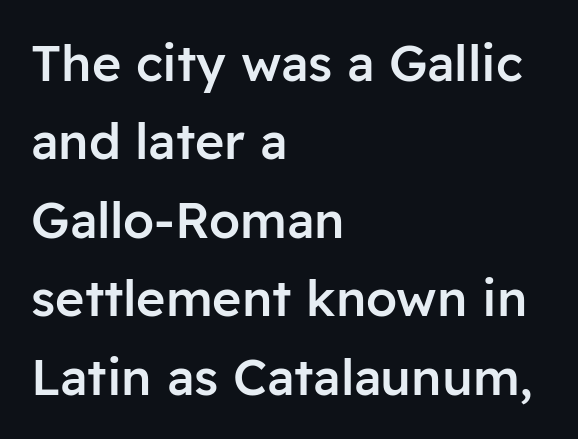
The designer left line spacing at the default. Short and long lines alike share a common starting point at left. Tracking here is standard; glyphs follow each other at the usual distance. In terms of letterform style, serifs are entirely absent.
